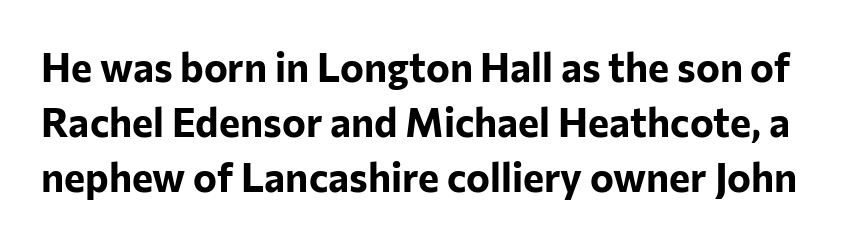
Q: Is the text bold? A: Yes.
Q: Is the text italic (slanted)? A: No, it is upright.
Q: Is the typeface a serif or a sans-serif typeface? A: Sans-serif.
Q: Is the text underlined? A: No.
Q: Is the spacing between letters normal or unusually wide? A: Normal.
Q: Is the spacing between lines tight, normal or loose? A: Normal.
Q: Width (condensed, normal, or wide)? A: Normal.
Q: Stroke contrast? A: Low.
Q: x-height? A: Medium.
Q: Monospaced? A: No.
